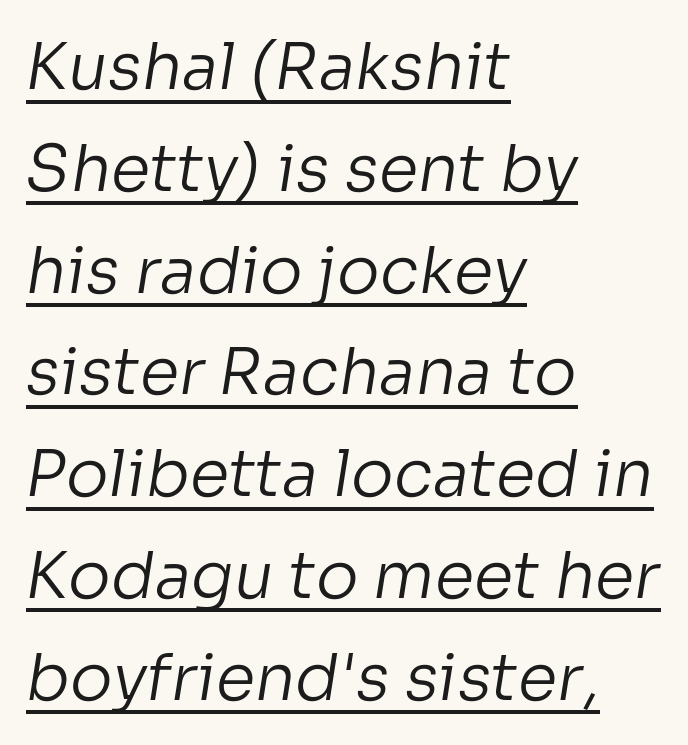
{"serif": "no", "bold": "no", "weight": "regular", "width": "normal", "stroke_contrast": "low", "x_height": "medium", "monospaced": "no", "underline": "yes", "align": "left", "line_spacing": "normal", "line_spacing_ratio": 1.59, "letter_spacing": "normal", "letter_spacing_em": 0.0, "glyph_px": 64}
